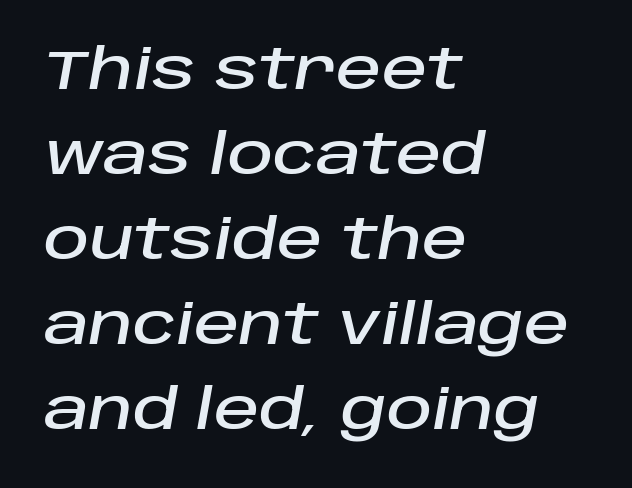
Is this a fixed-width face? No — the glyphs have proportional, varying widths. Each new line begins a customary step beneath the previous one. The letters sit at their default tracking, neither squeezed nor spread. It's the slanting kind of type. The lines in this sample share a left origin and differ only in where they stop. The gap between lines stays unmarked.
